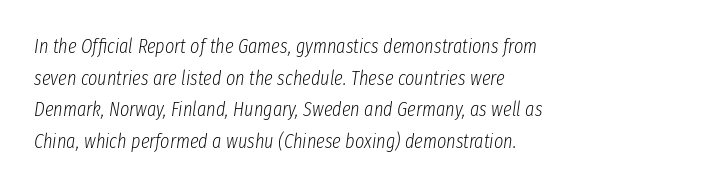
The image shows 20 px text type, italic (leaning right); set left-aligned, normal line spacing (1.58x), normal letter spacing, not underlined.
